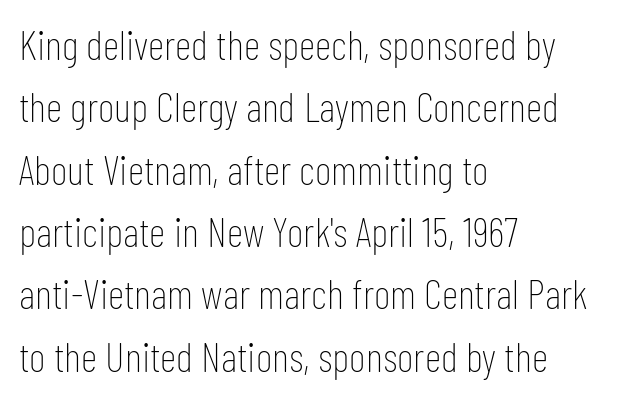
{"serif": "no", "italic": "no", "bold": "no", "weight": "thin", "width": "condensed", "stroke_contrast": "low", "x_height": "medium", "monospaced": "no", "underline": "no", "align": "left", "line_spacing": "normal", "line_spacing_ratio": 1.52, "letter_spacing": "normal", "letter_spacing_em": 0.0, "glyph_px": 41}
